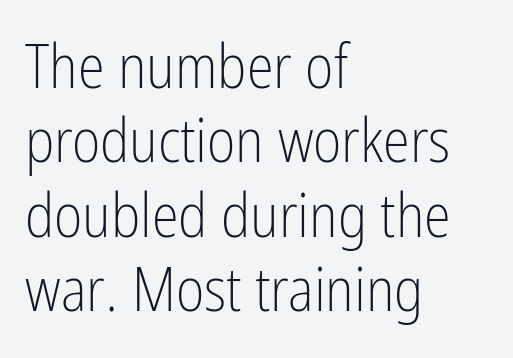
The image shows 61 px light, condensed sans-serif type, upright; set left-aligned, line spacing 1.22x, normal letter spacing, not underlined; low stroke contrast and a medium x-height.
